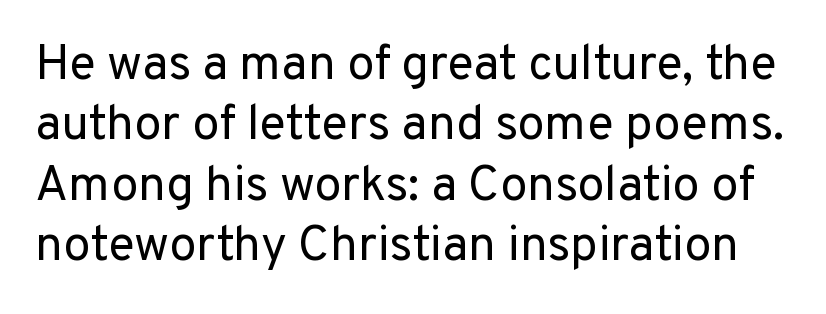
A light-to-regular cut is what we see here. Regarding serifs, this sample does without them. How are the letters spaced? Ordinarily, with no added tracking. Proportional: the letters do not fall into vertical columns. A clean baseline with only descenders dipping below it. If you drew a line through each stem, it would be perfectly vertical.
